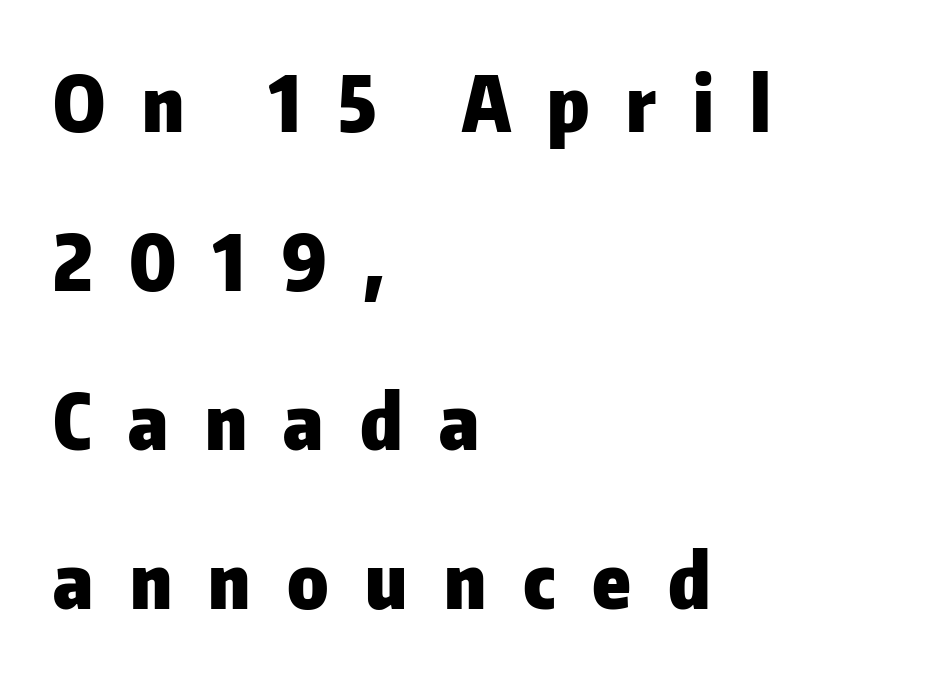
The image shows 76 px heavy sans-serif type, upright; set left-aligned, loose line spacing (2.09x), unusually wide letter spacing (+0.48 em), not underlined; low stroke contrast and a medium x-height.
